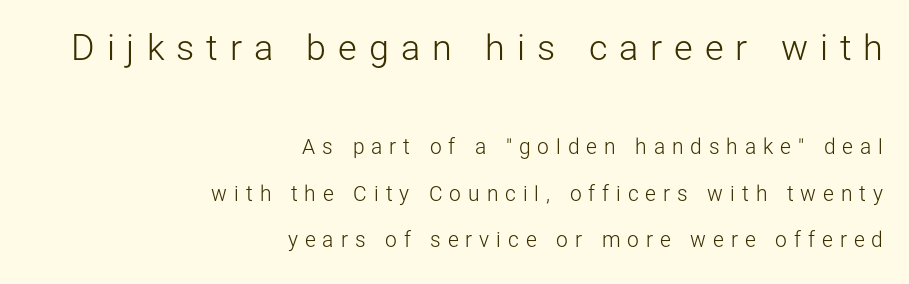
Proportional: the letters do not fall into vertical columns. Block one is the big one; block two sits smaller underneath. Italic? Not at all — the glyphs are vertical. Plain, unruled lines of type. Widely set lines give the paragraph a tall, airy silhouette.
